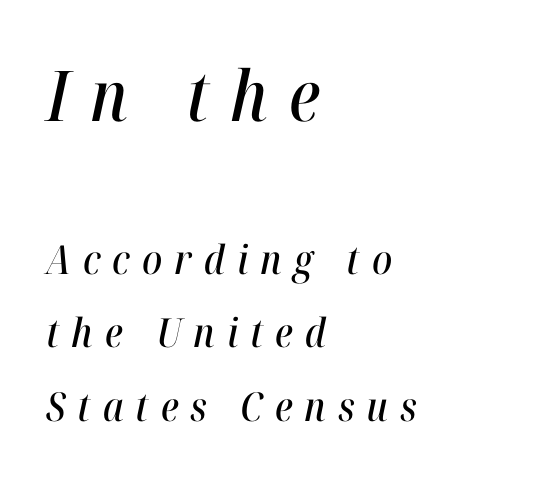
Q: Is the text italic (slanted)? A: Yes, it leans right by about 12 degrees.
Q: Is the text underlined? A: No.
Q: How is the paragraph aligned? A: Left-aligned.
Q: Is the spacing between letters normal or unusually wide? A: Unusually wide.
Q: Which block of text is set in a larger size, the first (top) or the second (bottom)? A: The first (top) one.
Q: Width (condensed, normal, or wide)? A: Condensed.
Q: Stroke contrast? A: High.
Q: x-height? A: Medium.
Q: Monospaced? A: No.
